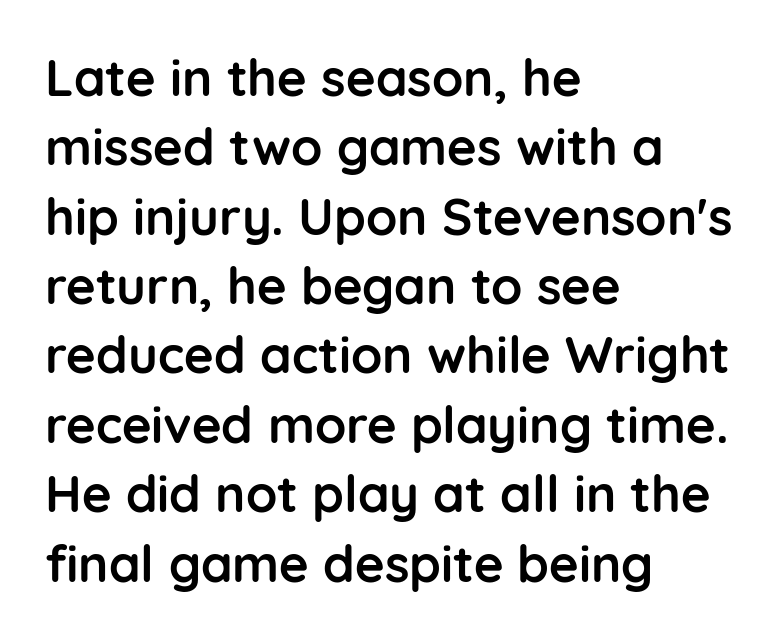
The specimen reads as upright at a glance. Honestly, there is no underline to notice here at all. The rendering keeps characters at their native spacing. These lines are rendered in a variable-pitch font. The space between consecutive lines is moderate.
